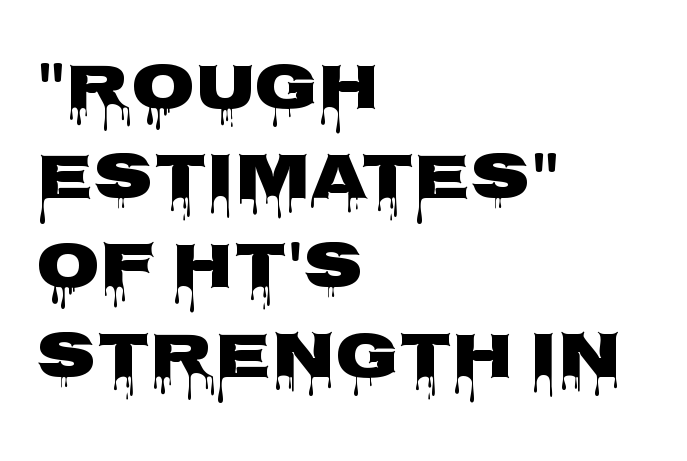
The image shows 65 px heavy, wide sans-serif type, upright; set left-aligned, normal line spacing (1.38x), normal letter spacing, not underlined; low stroke contrast and a large x-height.
